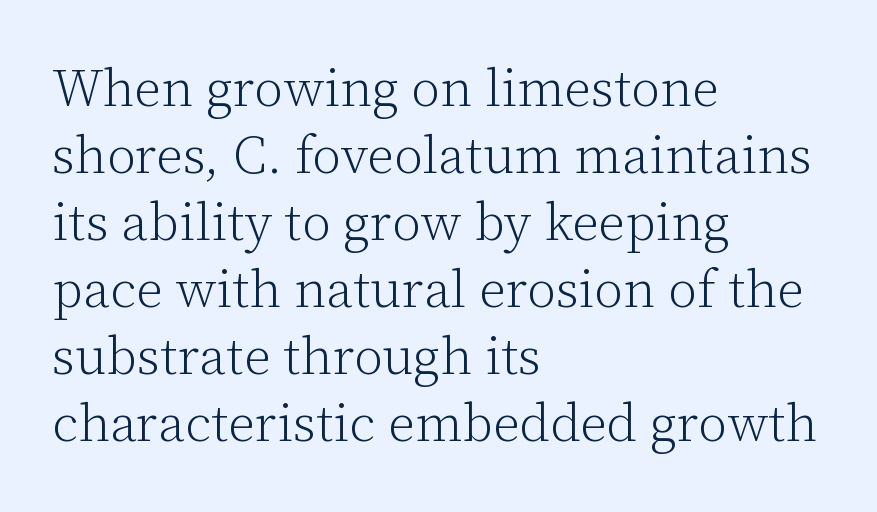
The image shows 52 px light serif type, upright; set left-aligned, normal line spacing (1.29x), normal letter spacing, not underlined; low stroke contrast and a medium x-height.
